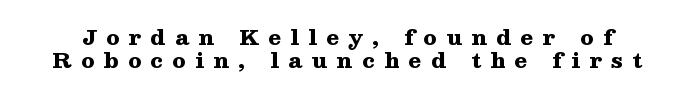
The image shows 21 px bold type, upright; set tight line spacing (1.08x), unusually wide letter spacing (+0.45 em), not underlined.
